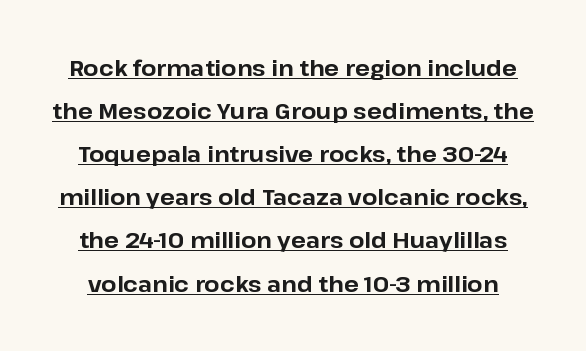
Q: Is the text bold? A: Yes.
Q: Is the text italic (slanted)? A: No, it is upright.
Q: Is the text underlined? A: Yes.
Q: Is the spacing between letters normal or unusually wide? A: Normal.
Q: Is the spacing between lines tight, normal or loose? A: Loose.
